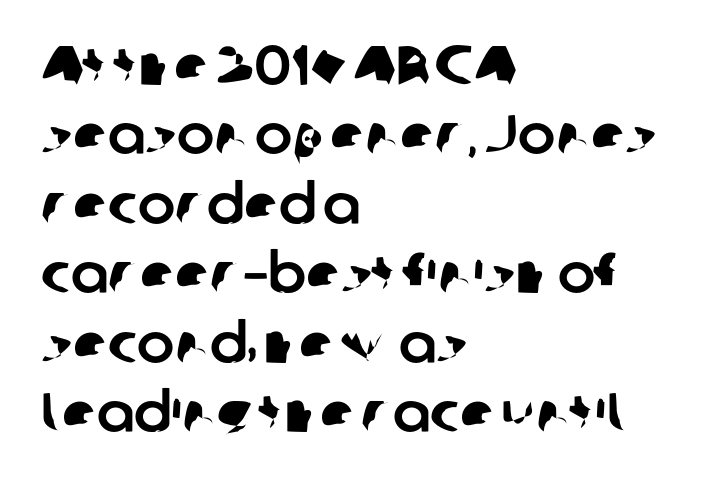
The text was rendered using a sans face with plain stroke endings. Do the characters align in a grid? No, the font is proportional. The glyphs are unaccompanied by any horizontal stroke below them. Horizontal alignment here is leftward, the default for most running prose. No extra tracking has been applied to these lines.
